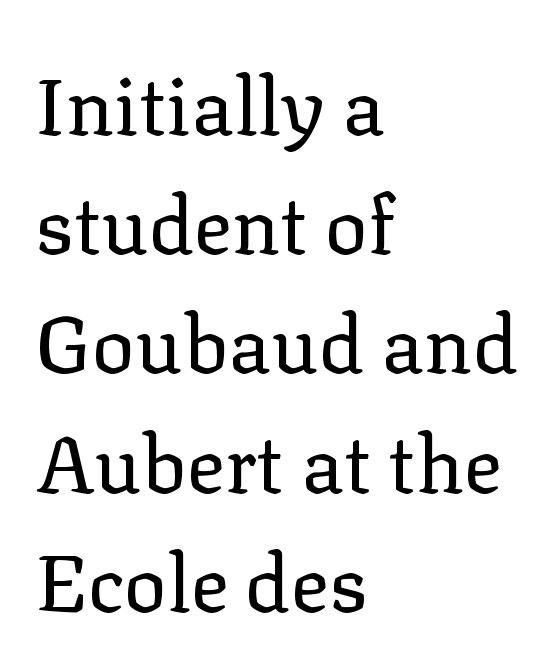
What's the leading like? Ordinary, nothing unusual. Does extra space separate the letters? No, they use regular spacing. The cut favours lightness, reaching ordinary text weight at its darkest. The lettering stays uniformly vertical, giving the passage a roman look.
